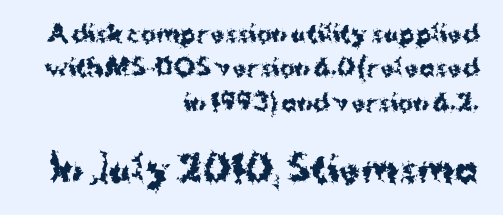
The face used here is rendered with its standard letterfit. The string is rendered with underlining switched off. In this sample the second text group is rendered at the bigger scale. Regarding serifs, this sample does without them. In CSS terms this would be text-align: right. The designer left line spacing at the default.
